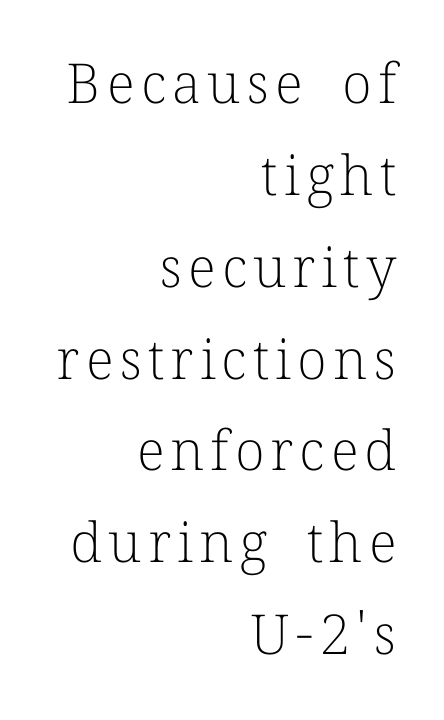
{"serif": "yes", "italic": "no", "bold": "no", "weight": "light", "width": "normal", "stroke_contrast": "low", "x_height": "medium", "monospaced": "no", "underline": "no", "align": "right", "line_spacing": "normal", "line_spacing_ratio": 1.67, "glyph_px": 55}
